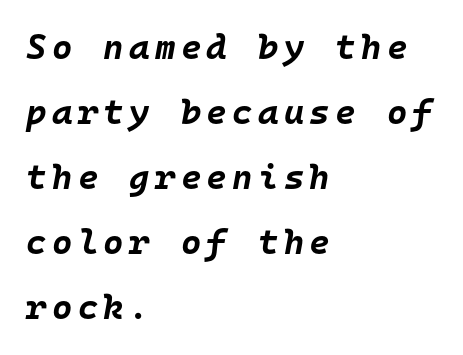
Students, this is bold: see how much ink each stroke carries. Spacing verdict: monospaced, one width for all characters. The compositor pushed each line to the left boundary. The strip under each line holds only bare page. Notice how the stems are inclined rather than vertical — that's the hallmark of italics.
